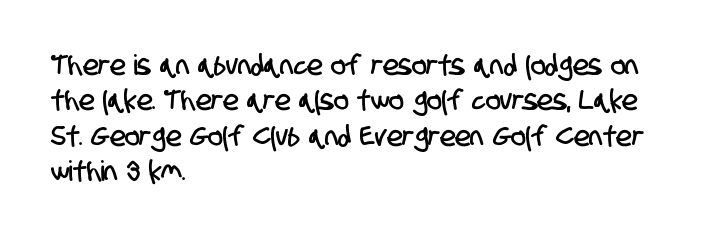
Q: Is the typeface a serif or a sans-serif typeface? A: Sans-serif.
Q: Is the text underlined? A: No.
Q: How is the paragraph aligned? A: Left-aligned.
Q: Is the spacing between letters normal or unusually wide? A: Normal.
Q: Is the spacing between lines tight, normal or loose? A: Normal.
Q: Width (condensed, normal, or wide)? A: Condensed.
Q: Stroke contrast? A: Low.
Q: x-height? A: Large.
Q: Monospaced? A: No.
